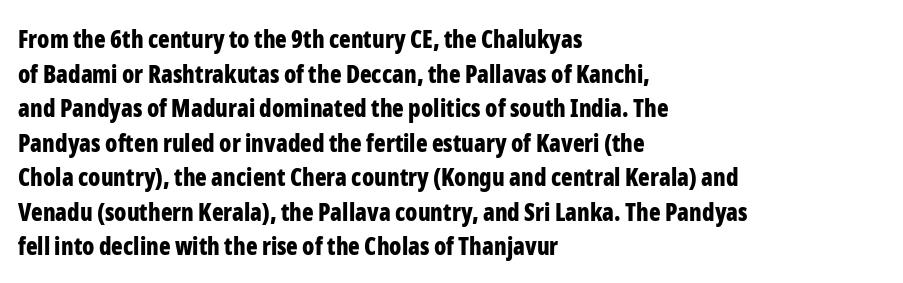
{"italic": "no", "bold": "yes", "underline": "no", "align": "left", "line_spacing": "normal", "line_spacing_ratio": 1.44, "letter_spacing": "normal", "letter_spacing_em": 0.0, "glyph_px": 24}
